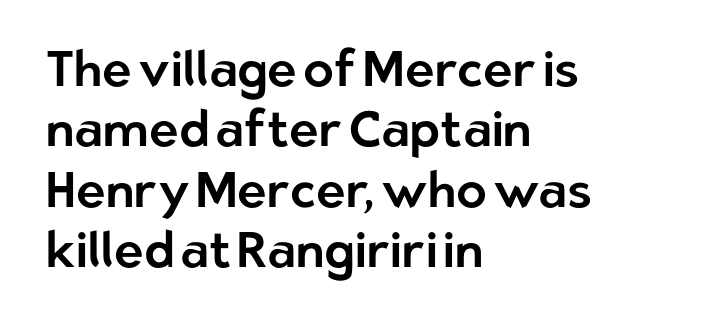
{"serif": "no", "italic": "no", "width": "normal", "stroke_contrast": "low", "x_height": "medium", "monospaced": "no", "underline": "no", "align": "left", "line_spacing_ratio": 1.21, "letter_spacing": "normal", "letter_spacing_em": 0.0, "glyph_px": 50}
